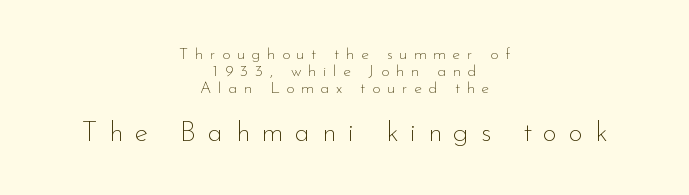
Caption: upper text group reduced, lower text group enlarged. The passage shown stacks its lines with hardly any gap. Do the characters align in a grid? No, the font is proportional. Tall strokes in this sample are plumb rather than angled.
